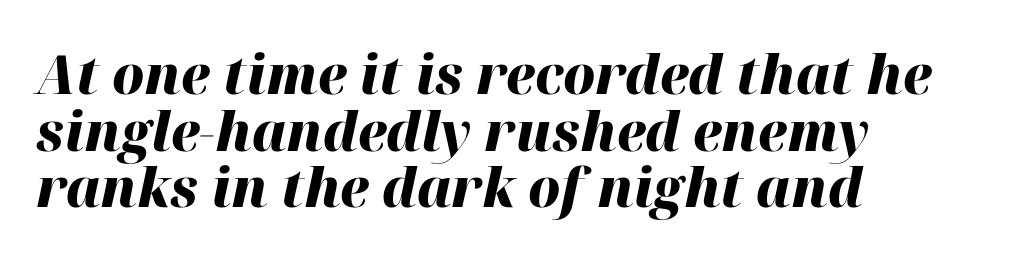
{"italic": "yes", "lean": "right", "slant_degrees": 12, "bold": "yes", "weight": "heavy", "width": "normal", "stroke_contrast": "high", "x_height": "medium", "monospaced": "no", "underline": "no", "align": "left", "line_spacing": "tight", "line_spacing_ratio": 1.05, "letter_spacing": "normal", "letter_spacing_em": 0.0, "glyph_px": 54}
